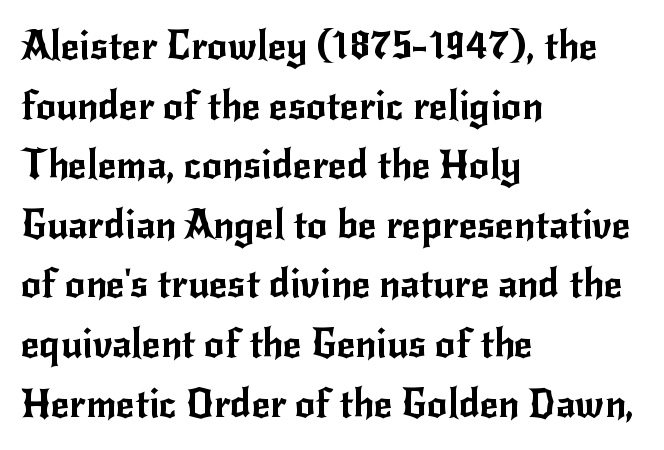
Q: Is the text italic (slanted)? A: No, it is upright.
Q: Is the typeface a serif or a sans-serif typeface? A: Sans-serif.
Q: Is the text underlined? A: No.
Q: How is the paragraph aligned? A: Left-aligned.
Q: Is the spacing between letters normal or unusually wide? A: Normal.
Q: Is the spacing between lines tight, normal or loose? A: Normal.
Q: Width (condensed, normal, or wide)? A: Normal.
Q: Stroke contrast? A: Low.
Q: x-height? A: Small.
Q: Monospaced? A: No.
